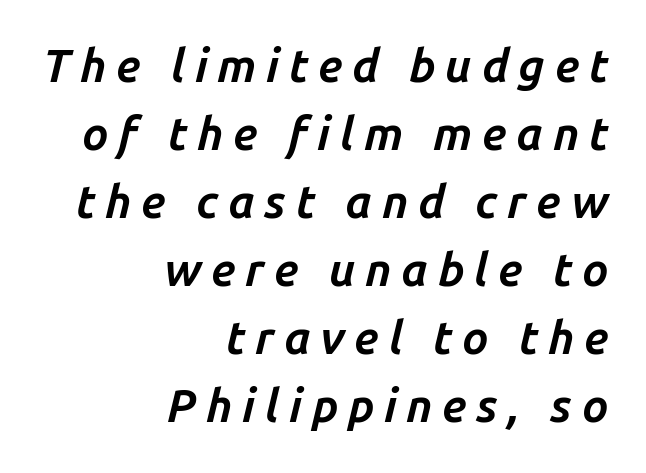
Every letter is thick-stroked: bold, no question. The gap between lines stays unmarked. A typesetter would call this proportional, since set widths differ per character. Characters are canted at an angle relative to the baseline's perpendicular. One glance says typical: line gaps are just what's usual.
